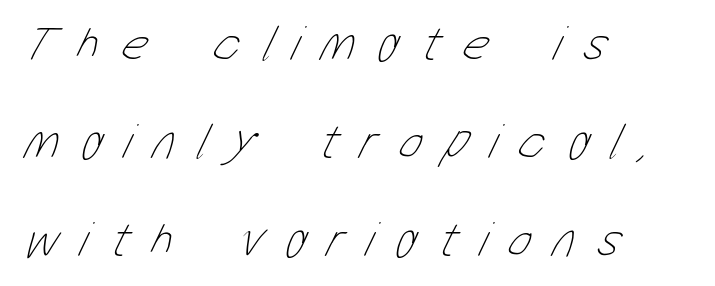
The image shows 50 px thin, condensed type; set left-aligned, loose line spacing (1.96x), unusually wide letter spacing (+0.44 em), not underlined; low stroke contrast and a medium x-height.
